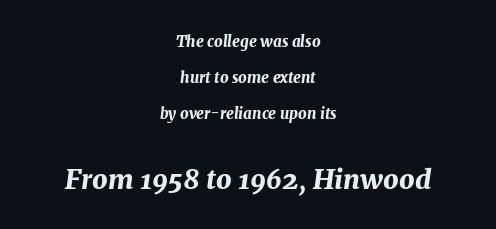
The image shows 27 px bold type, italic (leaning right); set centered, loose line spacing (2.4x), normal letter spacing, not underlined; the second (bottom) block is 1.8x larger.
